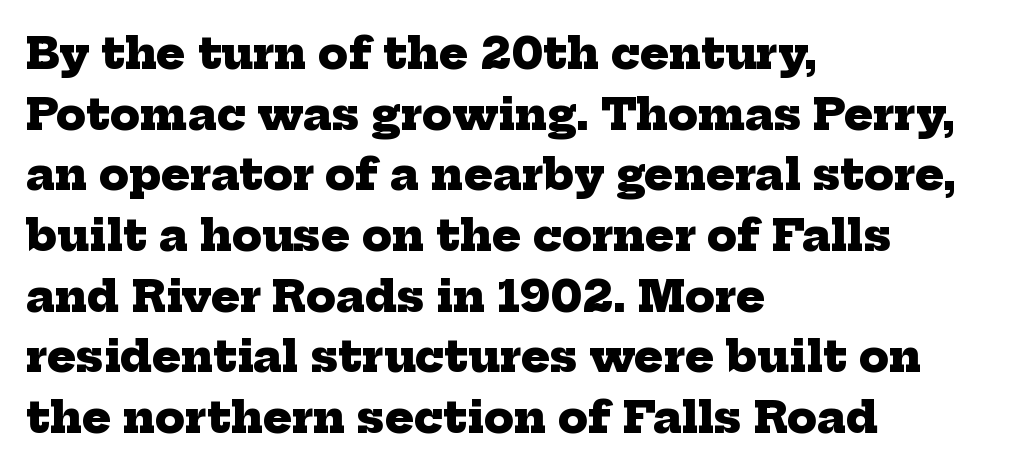
{"serif": "yes", "bold": "yes", "weight": "heavy", "width": "normal", "stroke_contrast": "low", "x_height": "medium", "monospaced": "no", "underline": "no", "align": "left", "line_spacing": "normal", "line_spacing_ratio": 1.41, "letter_spacing": "normal", "letter_spacing_em": 0.0, "glyph_px": 43}
